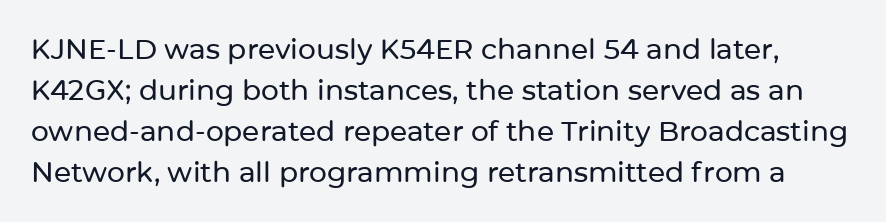
The image shows 28 px sans-serif type, upright; set normal line spacing (1.47x), normal letter spacing, not underlined; low stroke contrast and a medium x-height.
